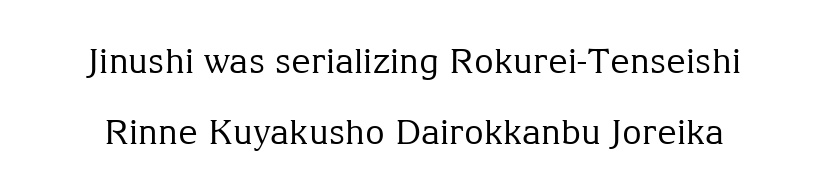
{"serif": "yes", "italic": "no", "bold": "no", "weight": "regular", "width": "normal", "stroke_contrast": "medium", "x_height": "medium", "monospaced": "no", "underline": "no", "line_spacing": "loose", "line_spacing_ratio": 2.1, "letter_spacing": "normal", "letter_spacing_em": 0.0, "glyph_px": 34}
